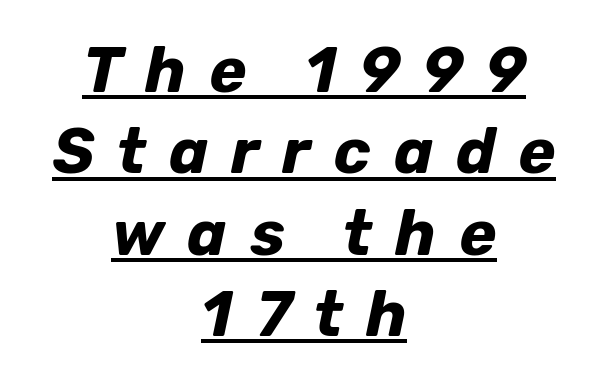
The image shows 63 px bold type, italic (leaning right); set centered, normal line spacing (1.29x), unusually wide letter spacing (+0.36 em), underlined; low stroke contrast and a medium x-height.
